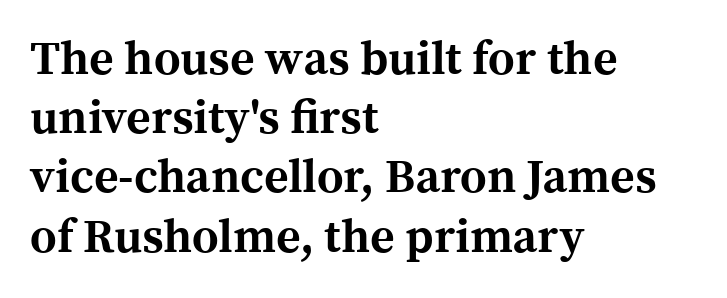
{"serif": "yes", "italic": "no", "bold": "yes", "weight": "bold", "width": "normal", "x_height": "medium", "monospaced": "no", "underline": "no", "align": "left", "line_spacing": "normal", "line_spacing_ratio": 1.26, "letter_spacing": "normal", "letter_spacing_em": 0.0, "glyph_px": 47}
